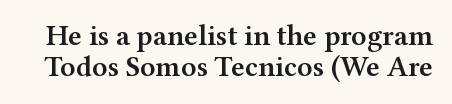
The image shows 29 px semibold, wide serif type, upright; set tight line spacing (1.07x), normal letter spacing, not underlined; medium stroke contrast and a medium x-height.
